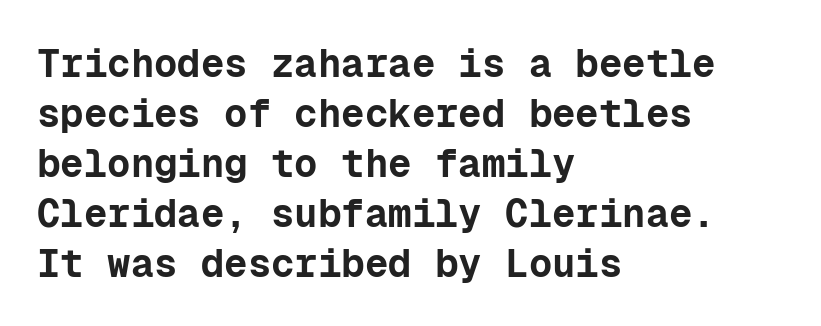
Spacing verdict: monospaced, one width for all characters. Nobody drew a line under any word here. A typesetter would call this zero additional tracking. Does the copy run flush right? No — it runs flush left. Strokes here are thick enough to call this a true bold.
